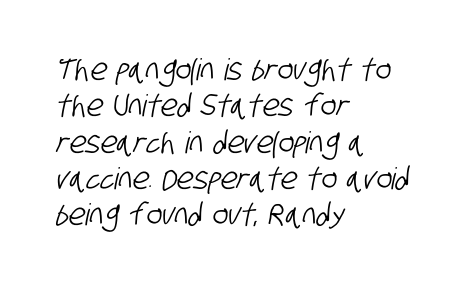
The image shows 30 px condensed sans-serif type; set left-aligned, line spacing 1.21x, normal letter spacing, not underlined; low stroke contrast and a large x-height.
